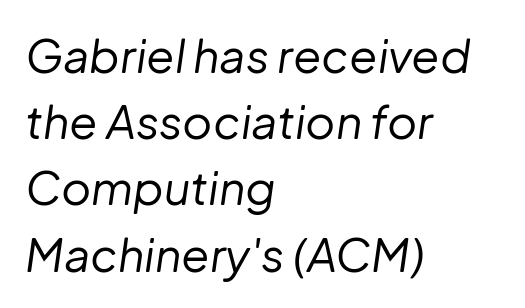
{"italic": "yes", "lean": "right", "slant_degrees": 8, "bold": "no", "weight": "regular", "width": "normal", "stroke_contrast": "low", "x_height": "medium", "monospaced": "no", "underline": "no", "align": "left", "line_spacing": "normal", "line_spacing_ratio": 1.44, "letter_spacing": "normal", "letter_spacing_em": 0.0, "glyph_px": 46}
